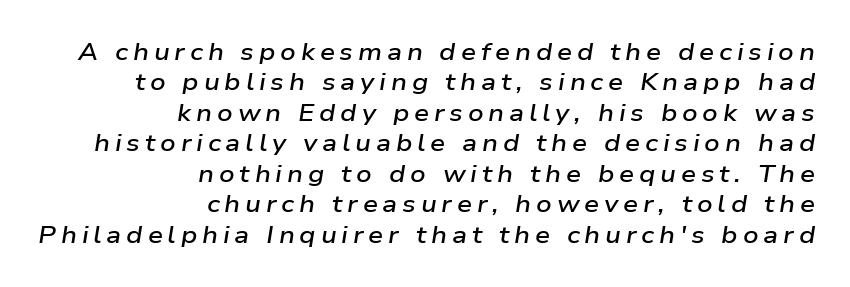
Short and long lines alike share a common ending point at right. How would I describe the line gaps? Plain and ordinary. The foot of each line stays bare and open. The line texture is sparse and dotted thanks to wide tracking. Yep, that's italic — everything's leaning. Bold? Not quite — semibold, heavier than regular but stopping short.
